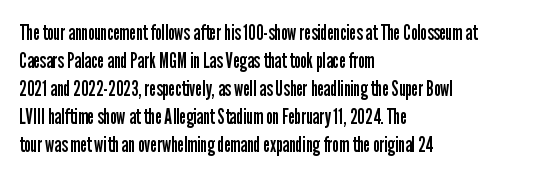
The image shows 21 px text type, upright; set left-aligned, normal line spacing (1.33x), normal letter spacing, not underlined.
